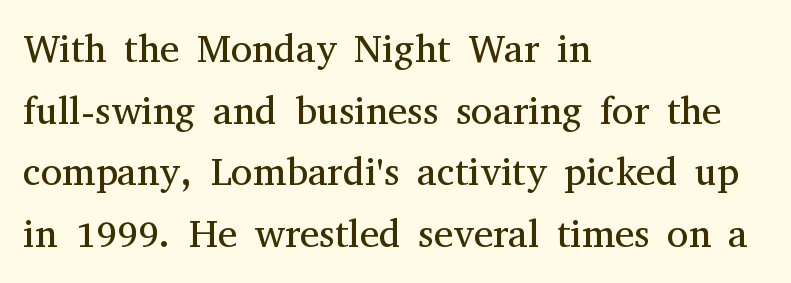
Q: Is the text bold? A: No.
Q: Is the text italic (slanted)? A: No, it is upright.
Q: Is the typeface a serif or a sans-serif typeface? A: Serif.
Q: Is the text underlined? A: No.
Q: How is the paragraph aligned? A: Left-aligned.
Q: Is the spacing between letters normal or unusually wide? A: Normal.
Q: Is the spacing between lines tight, normal or loose? A: Normal.
Q: Width (condensed, normal, or wide)? A: Normal.
Q: Stroke contrast? A: Medium.
Q: x-height? A: Medium.
Q: Monospaced? A: No.
